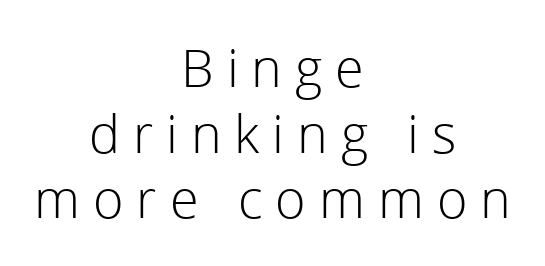
The tracking reads as deliberately expanded to a designer's eye. Decoration check: the copy has no underline. Grotesque or geometric, the face here clearly has no serifs. The passage is arranged like a title page — every line centered.
